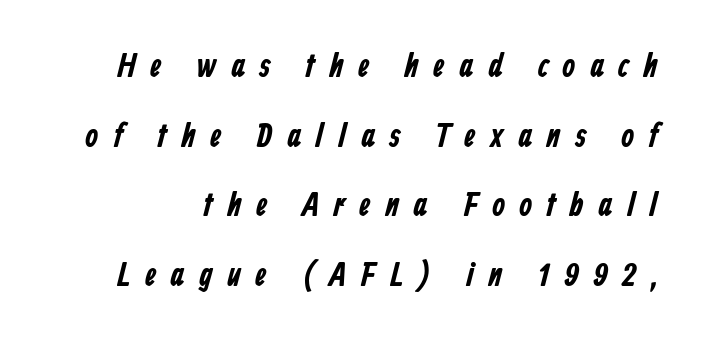
{"serif": "no", "width": "condensed", "stroke_contrast": "low", "x_height": "medium", "monospaced": "no", "underline": "no", "line_spacing": "loose", "line_spacing_ratio": 2.11, "letter_spacing": "wide", "letter_spacing_em": 0.43, "glyph_px": 33}
